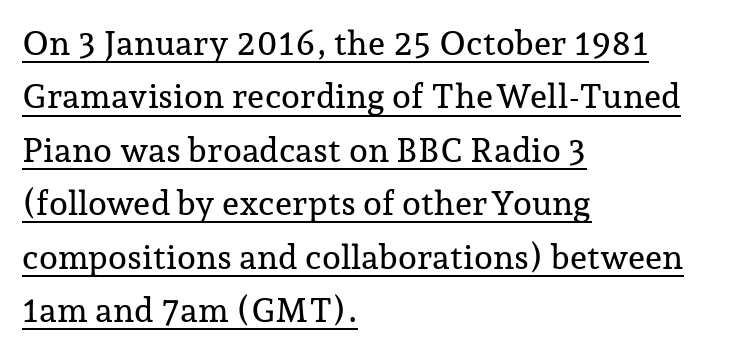
This sample uses plain, unmodified letter spacing. Regarding leading, the lines here are spaced in the standard way. The type sits square on the baseline with zero lean. Serifs: yes, visible at the terminals of the letterforms. Is this a fixed-width face? No — the glyphs have proportional, varying widths. Caption: multi-line text, flush left, ragged right.
